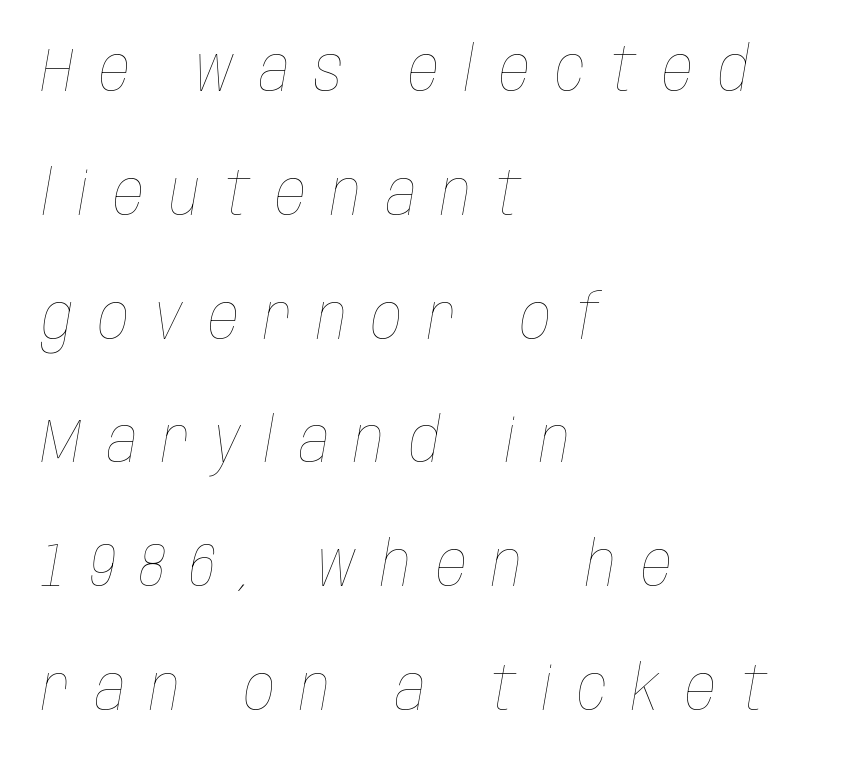
These lines were composed using italics. The glyphs are unaccompanied by any horizontal stroke below them. The font is comparable to plain body text, perhaps lighter. You could not count columns in this text — the font is proportionally spaced. Someone cranked the tracking dial way up on this one.
